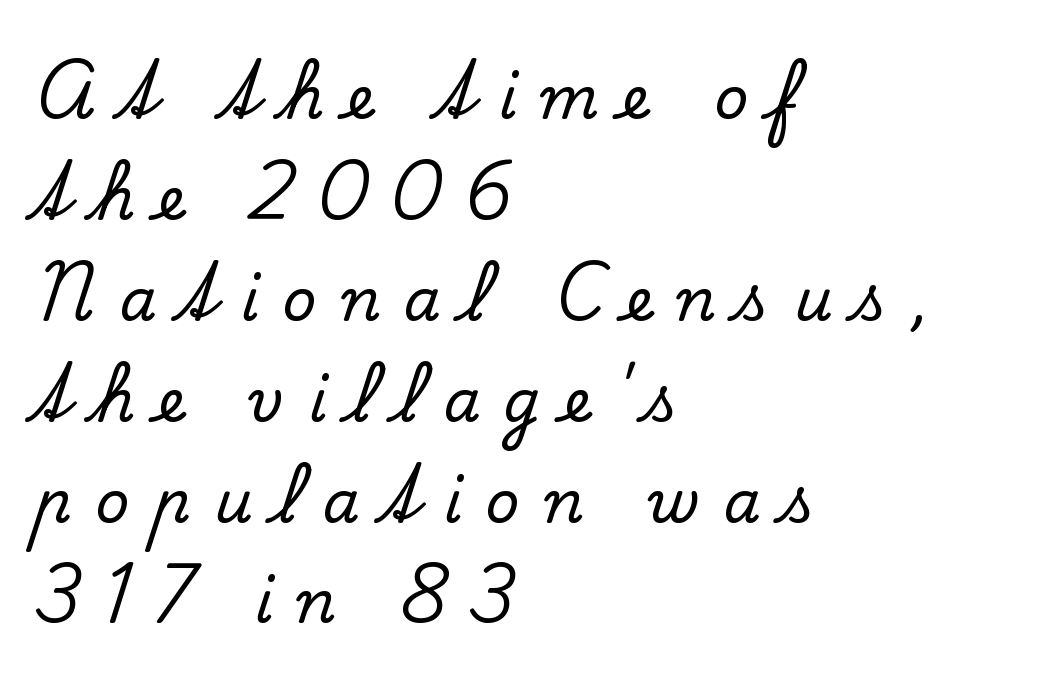
Underlining? Definitely not there. The face used here is rendered with a markedly widened letterfit. Notice how the passage keeps a crisp vertical edge on the left only. The text was rendered using a seriffed face with decorative stroke endings.
